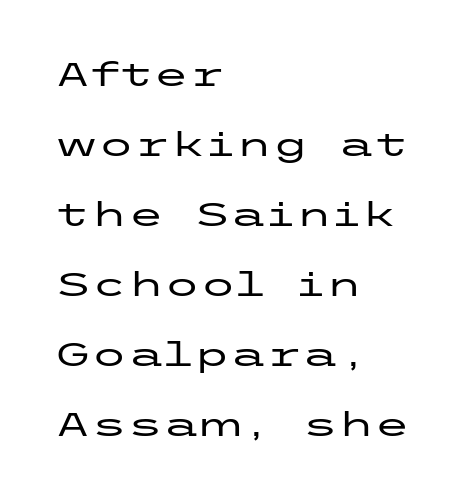
{"serif": "no", "italic": "no", "width": "wide", "stroke_contrast": "low", "x_height": "medium", "underline": "no", "align": "left", "line_spacing": "loose", "line_spacing_ratio": 2.12, "letter_spacing": "normal", "letter_spacing_em": 0.0, "glyph_px": 33}
